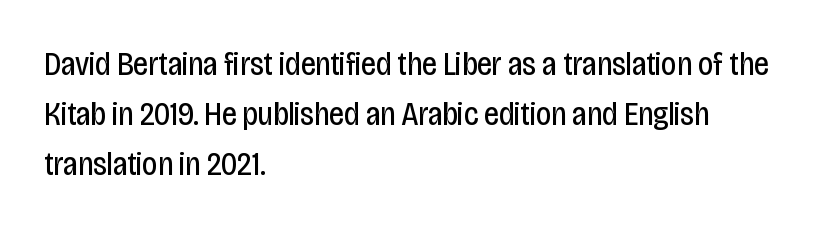
Here the designer chose a conventional face with non-uniform glyph widths. Underlining? Definitely not there. Nothing sits at the stroke ends, so this counts as sans-serif. Characters remain perfectly vertical along every line. If you drew a ruler down the left edge, every line would touch it. Here the glyphs are tracked normally, forming tight word shapes.
